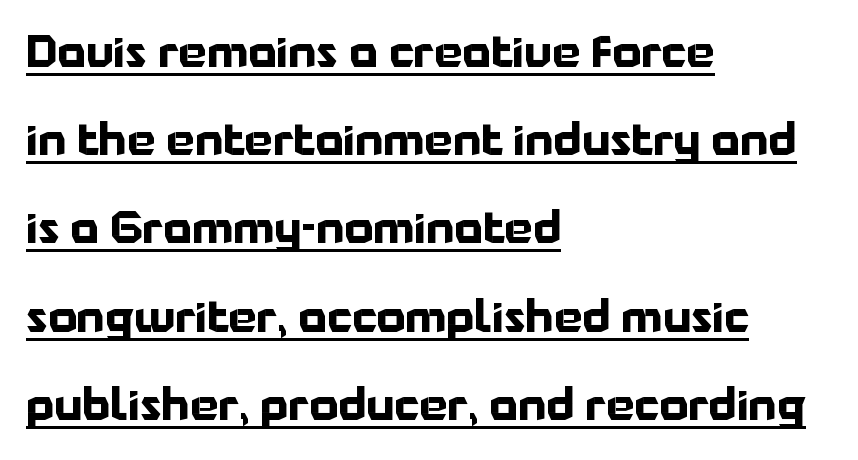
The image shows 45 px bold sans-serif type, upright; set left-aligned, loose line spacing (1.96x), normal letter spacing, underlined; low stroke contrast and a medium x-height.
